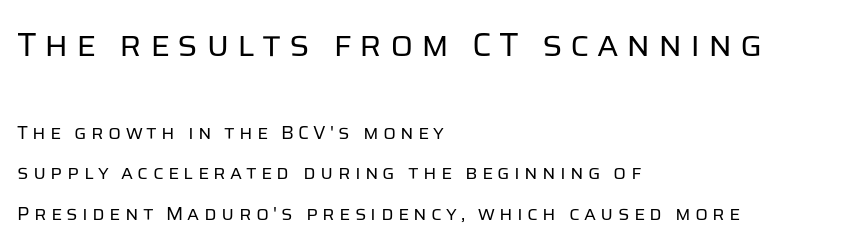
Q: Is the text bold? A: No.
Q: Is the text italic (slanted)? A: No, it is upright.
Q: Is the typeface a serif or a sans-serif typeface? A: Sans-serif.
Q: Is the text underlined? A: No.
Q: How is the paragraph aligned? A: Left-aligned.
Q: Is the spacing between letters normal or unusually wide? A: Unusually wide.
Q: Is the spacing between lines tight, normal or loose? A: Loose.
Q: Which block of text is set in a larger size, the first (top) or the second (bottom)? A: The first (top) one.
Q: Width (condensed, normal, or wide)? A: Normal.
Q: Stroke contrast? A: Low.
Q: x-height? A: Large.
Q: Monospaced? A: No.
